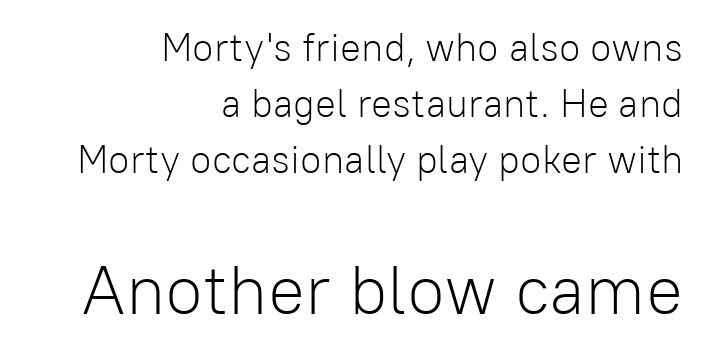
Q: Is the text bold? A: No.
Q: Is the text italic (slanted)? A: No, it is upright.
Q: Is the typeface a serif or a sans-serif typeface? A: Sans-serif.
Q: Is the text underlined? A: No.
Q: How is the paragraph aligned? A: Right-aligned.
Q: Is the spacing between letters normal or unusually wide? A: Normal.
Q: Is the spacing between lines tight, normal or loose? A: Normal.
Q: Which block of text is set in a larger size, the first (top) or the second (bottom)? A: The second (bottom) one.
Q: Width (condensed, normal, or wide)? A: Normal.
Q: Stroke contrast? A: Low.
Q: x-height? A: Medium.
Q: Monospaced? A: No.
